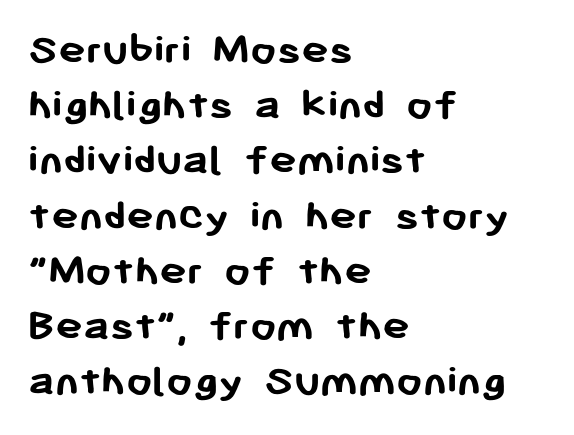
{"serif": "no", "italic": "no", "bold": "yes", "weight": "semibold", "width": "normal", "stroke_contrast": "low", "x_height": "medium", "monospaced": "no", "underline": "no", "align": "left", "line_spacing_ratio": 1.2, "letter_spacing": "normal", "letter_spacing_em": 0.0, "glyph_px": 46}
